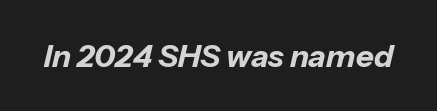
Q: Is the text bold? A: Yes.
Q: Is the text italic (slanted)? A: Yes, it leans right by about 13 degrees.
Q: Is the text underlined? A: No.
Q: Is the spacing between letters normal or unusually wide? A: Normal.
Q: Width (condensed, normal, or wide)? A: Normal.
Q: Stroke contrast? A: Low.
Q: x-height? A: Medium.
Q: Monospaced? A: No.
